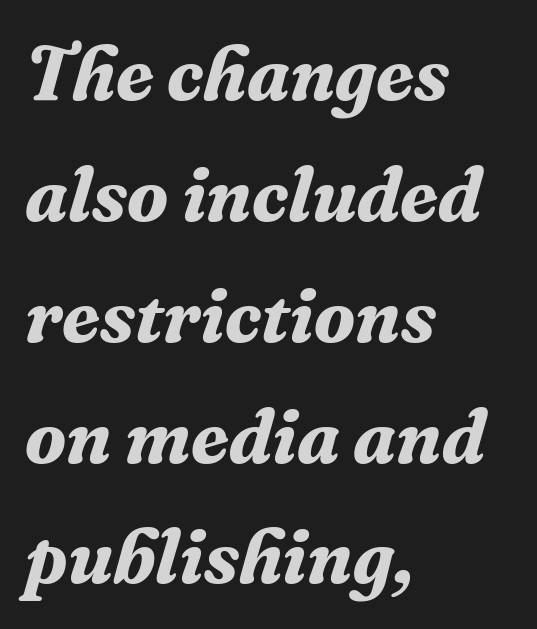
{"serif": "yes", "italic": "yes", "lean": "right", "slant_degrees": 16, "bold": "yes", "weight": "bold", "width": "normal", "stroke_contrast": "medium", "x_height": "medium", "monospaced": "no", "underline": "no", "align": "left", "line_spacing": "normal", "line_spacing_ratio": 1.59, "letter_spacing": "normal", "letter_spacing_em": 0.0, "glyph_px": 76}
